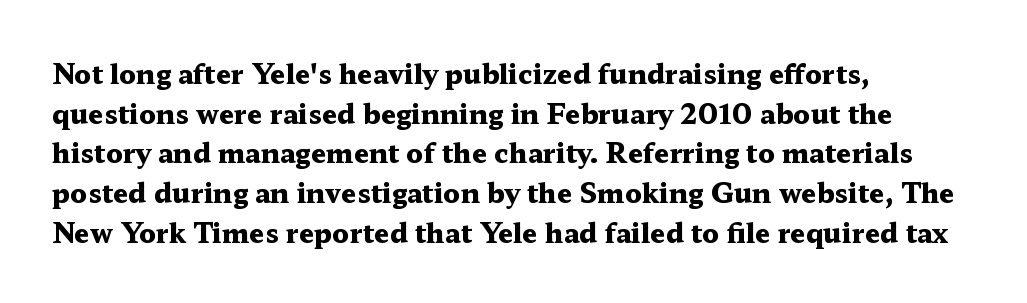
The image shows 27 px bold type, upright; set left-aligned, normal line spacing (1.47x), normal letter spacing, not underlined.
